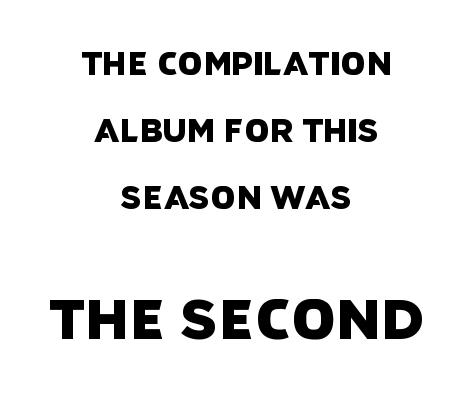
This sample trades compactness for vertical openness between lines. Check where the strokes stop: nothing finishes them off — pure sans. Looks like regular typesetting: each glyph gets only the width it needs. Caption: upper text group reduced, lower text group enlarged.
